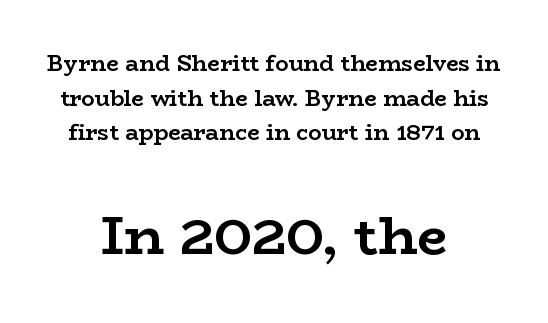
{"serif": "yes", "italic": "no", "bold": "yes", "weight": "semibold", "width": "wide", "stroke_contrast": "low", "x_height": "medium", "monospaced": "no", "underline": "no", "align": "center", "line_spacing": "normal", "line_spacing_ratio": 1.57, "letter_spacing": "normal", "letter_spacing_em": 0.0, "larger_block": "second", "size_ratio": 2.45, "glyph_px": 54}
